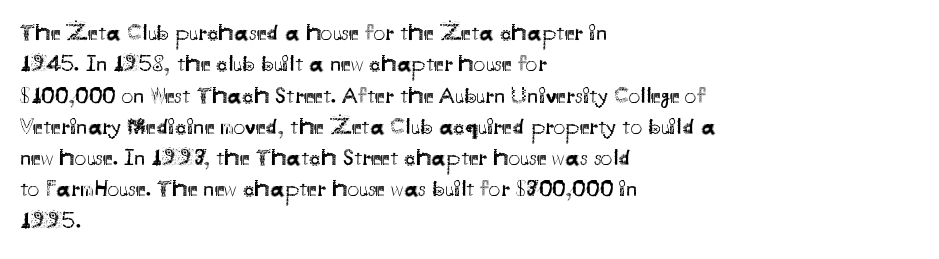
One glance says typical: line gaps are just what's usual. What stands out about the letter spacing? Nothing — it is the standard amount. This reads as an unemphasized weight, regular at the heaviest. The text block is weighted toward the left margin, trailing off unevenly rightward. Descender tails drop into unmarked territory. The specimen reads as upright at a glance.
